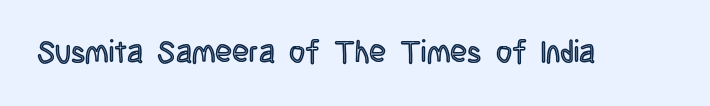
The image shows 31 px condensed type, upright; set normal letter spacing, not underlined; a large x-height.
